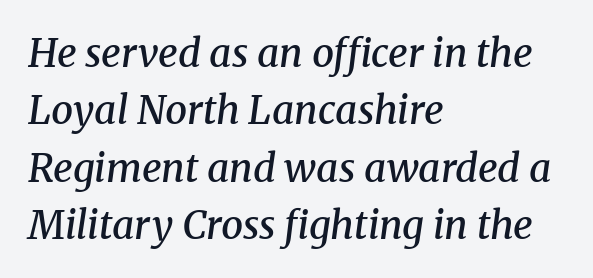
{"serif": "yes", "italic": "yes", "lean": "right", "slant_degrees": 8, "bold": "semi", "weight": "semibold", "width": "normal", "stroke_contrast": "medium", "x_height": "medium", "monospaced": "no", "underline": "no", "align": "left", "line_spacing": "normal", "line_spacing_ratio": 1.47, "letter_spacing": "normal", "letter_spacing_em": 0.0, "glyph_px": 39}
